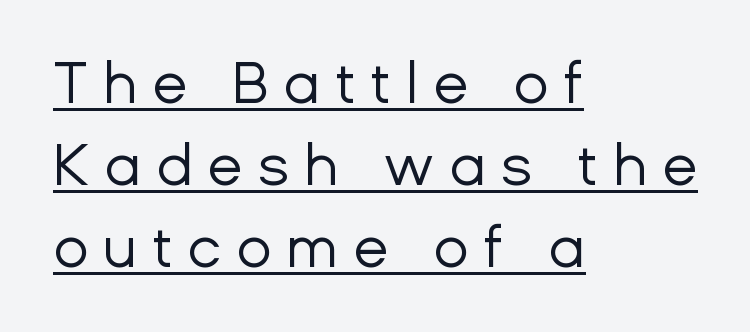
Q: Is the text bold? A: No.
Q: Is the text italic (slanted)? A: No, it is upright.
Q: Is the typeface a serif or a sans-serif typeface? A: Sans-serif.
Q: Is the text underlined? A: Yes.
Q: How is the paragraph aligned? A: Left-aligned.
Q: Is the spacing between letters normal or unusually wide? A: Unusually wide.
Q: Is the spacing between lines tight, normal or loose? A: Normal.
Q: Width (condensed, normal, or wide)? A: Normal.
Q: Stroke contrast? A: Low.
Q: x-height? A: Medium.
Q: Monospaced? A: No.
